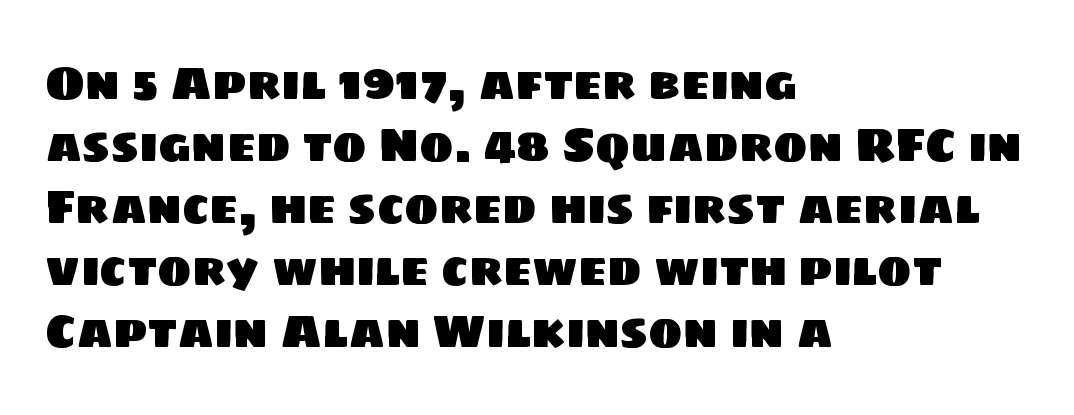
Q: Is the typeface a serif or a sans-serif typeface? A: Sans-serif.
Q: Is the text underlined? A: No.
Q: How is the paragraph aligned? A: Left-aligned.
Q: Is the spacing between letters normal or unusually wide? A: Normal.
Q: Is the spacing between lines tight, normal or loose? A: Normal.
Q: Width (condensed, normal, or wide)? A: Normal.
Q: Stroke contrast? A: Low.
Q: x-height? A: Large.
Q: Monospaced? A: No.
